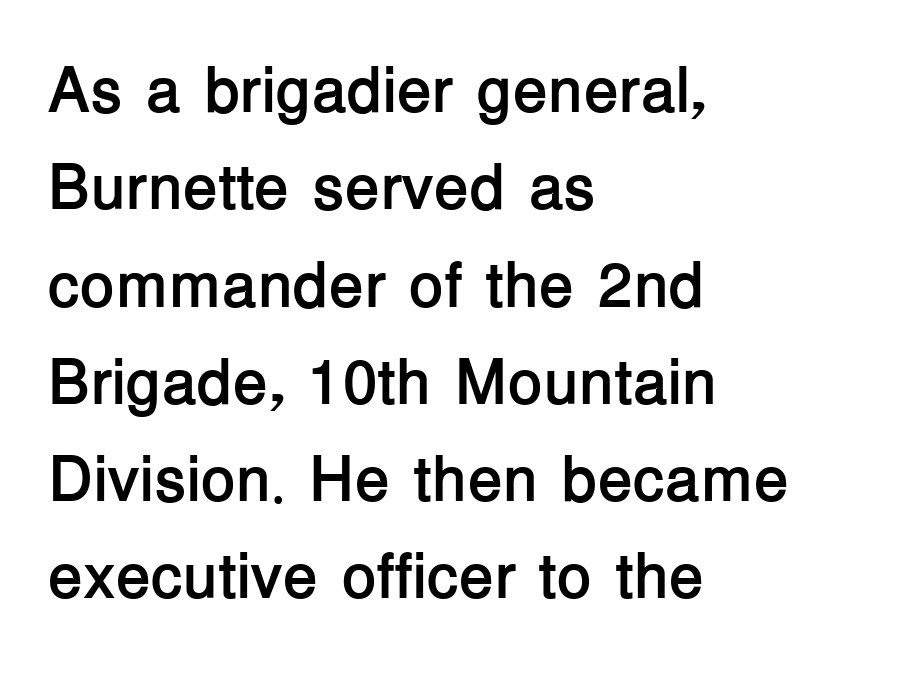
Teacher's note: observe the even left margin — that is flush-left alignment. These lines were composed using upright roman letters. This is heavy type, rendered in bold. The font family rendered here belongs to the sans-serif group. Students, observe: this is what conventionally led text looks like.
